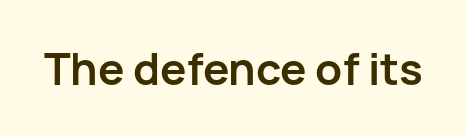
{"serif": "no", "italic": "no", "bold": "yes", "weight": "semibold", "width": "normal", "stroke_contrast": "low", "x_height": "medium", "monospaced": "no", "underline": "no", "letter_spacing": "normal", "letter_spacing_em": 0.0, "glyph_px": 44}
